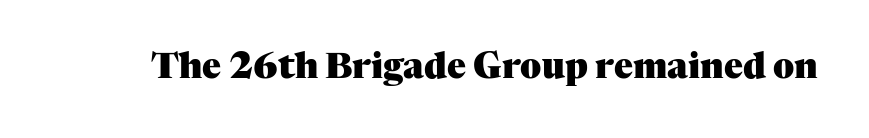
{"serif": "yes", "italic": "no", "bold": "yes", "weight": "heavy", "width": "normal", "stroke_contrast": "medium", "x_height": "medium", "monospaced": "no", "underline": "no", "letter_spacing": "normal", "letter_spacing_em": 0.0, "glyph_px": 35}
